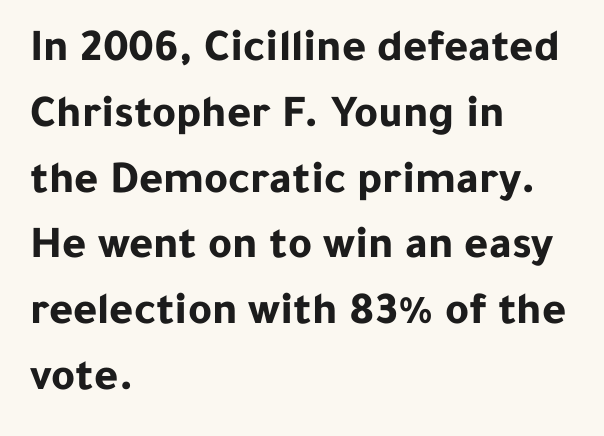
Interline gaps are of average width in this sample. How are the letters spaced? Ordinarily, with no added tracking. The zone under the glyphs is completely vacant. Does the weight exceed regular? Yes, all the way to bold.
